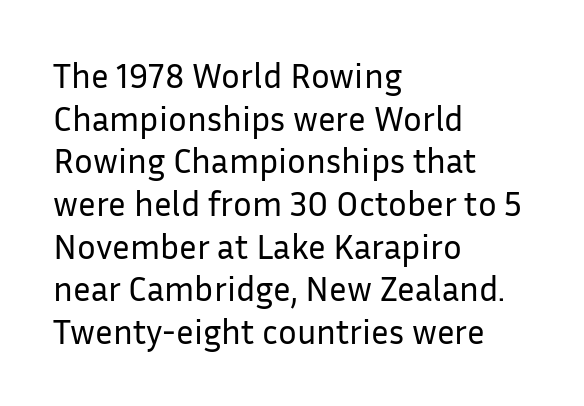
A classic flush-left, rag-right setting is used for this passage. Students, note that the glyphs here touch the page at normal intervals. The rendering uses natural spacing where letterforms have individual widths. Check under the words: just untouched page.
